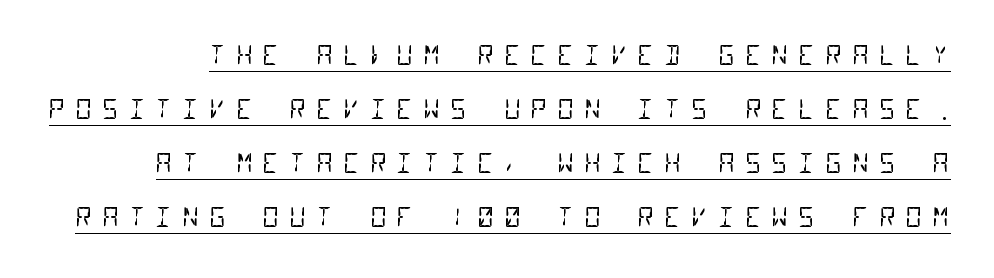
Q: Is the text bold? A: No.
Q: Is the text underlined? A: Yes.
Q: Is the spacing between letters normal or unusually wide? A: Unusually wide.
Q: Is the spacing between lines tight, normal or loose? A: Loose.
